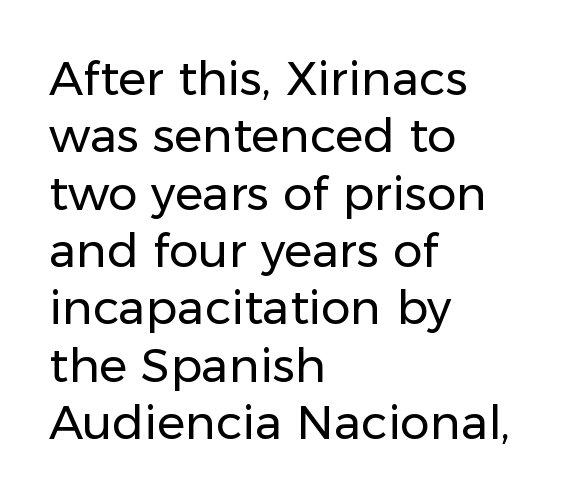
The image shows 47 px regular-weight sans-serif type, upright; set left-aligned, line spacing 1.22x, normal letter spacing, not underlined; low stroke contrast and a medium x-height.
